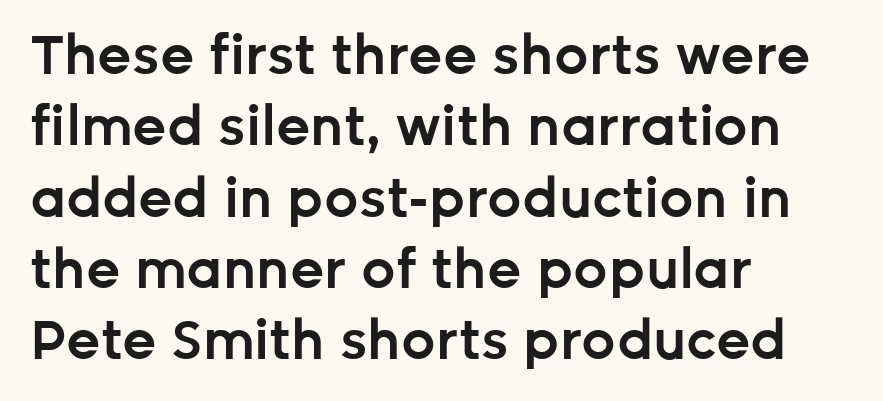
Q: Is the text bold? A: Semi-bold.
Q: Is the text italic (slanted)? A: No, it is upright.
Q: Is the typeface a serif or a sans-serif typeface? A: Sans-serif.
Q: Is the text underlined? A: No.
Q: How is the paragraph aligned? A: Left-aligned.
Q: Is the spacing between letters normal or unusually wide? A: Normal.
Q: Is the spacing between lines tight, normal or loose? A: Normal.
Q: Width (condensed, normal, or wide)? A: Normal.
Q: Stroke contrast? A: Low.
Q: x-height? A: Medium.
Q: Monospaced? A: No.
